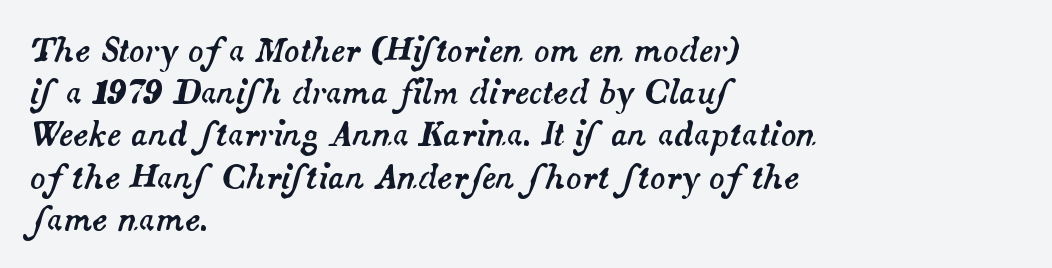
{"italic": "yes", "lean": "right", "slant_degrees": 14, "width": "normal", "stroke_contrast": "medium", "x_height": "small", "monospaced": "no", "underline": "no", "align": "left", "line_spacing": "normal", "line_spacing_ratio": 1.32, "letter_spacing": "normal", "letter_spacing_em": 0.0, "glyph_px": 32}
